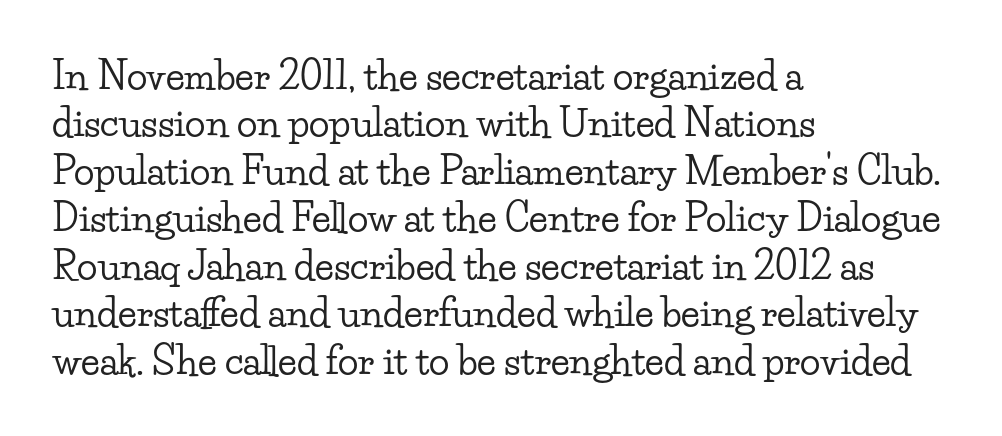
The image shows 38 px wide serif type, upright; set left-aligned, normal line spacing (1.25x), normal letter spacing, not underlined; low stroke contrast and a small x-height.
